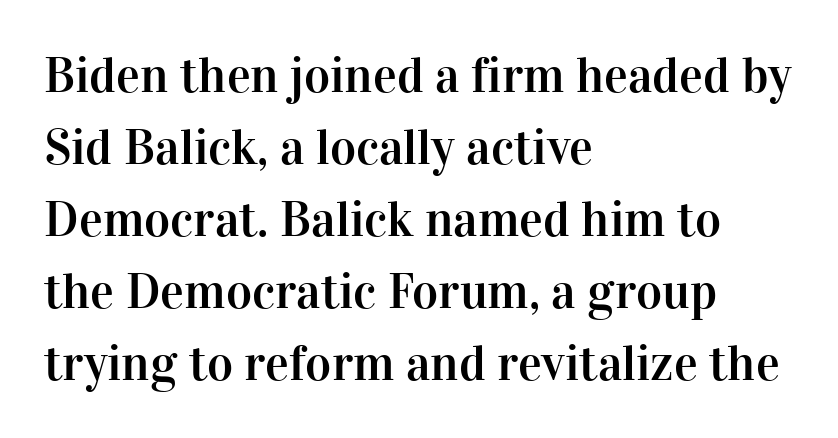
Q: Is the text italic (slanted)? A: No, it is upright.
Q: Is the typeface a serif or a sans-serif typeface? A: Serif.
Q: Is the text underlined? A: No.
Q: How is the paragraph aligned? A: Left-aligned.
Q: Is the spacing between letters normal or unusually wide? A: Normal.
Q: Is the spacing between lines tight, normal or loose? A: Normal.
Q: Width (condensed, normal, or wide)? A: Normal.
Q: Stroke contrast? A: High.
Q: x-height? A: Medium.
Q: Monospaced? A: No.
